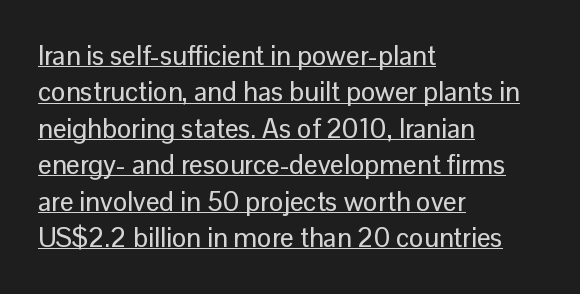
{"italic": "no", "underline": "yes", "align": "left", "line_spacing": "normal", "line_spacing_ratio": 1.35, "letter_spacing": "normal", "letter_spacing_em": 0.0, "glyph_px": 27}
